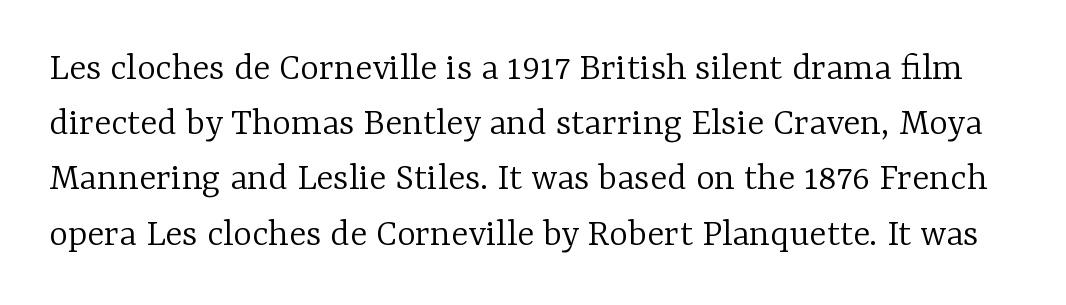
Q: Is the text bold? A: No.
Q: Is the text italic (slanted)? A: No, it is upright.
Q: Is the typeface a serif or a sans-serif typeface? A: Serif.
Q: Is the text underlined? A: No.
Q: Is the spacing between letters normal or unusually wide? A: Normal.
Q: Is the spacing between lines tight, normal or loose? A: Normal.
Q: Width (condensed, normal, or wide)? A: Normal.
Q: Stroke contrast? A: Low.
Q: x-height? A: Medium.
Q: Monospaced? A: No.
